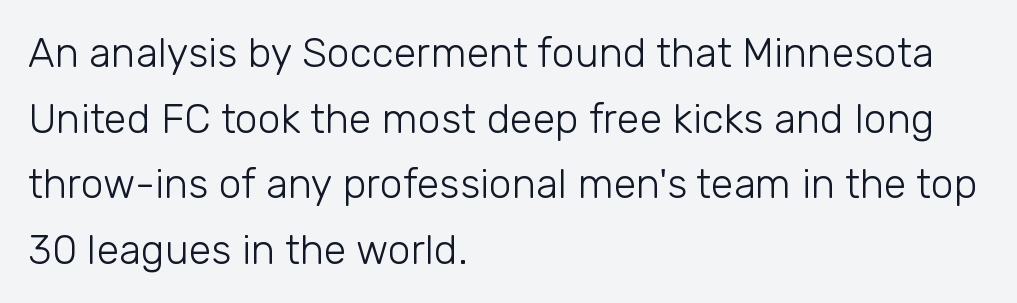
Q: Is the text bold? A: No.
Q: Is the text italic (slanted)? A: No, it is upright.
Q: Is the typeface a serif or a sans-serif typeface? A: Sans-serif.
Q: Is the text underlined? A: No.
Q: How is the paragraph aligned? A: Left-aligned.
Q: Is the spacing between letters normal or unusually wide? A: Normal.
Q: Is the spacing between lines tight, normal or loose? A: Normal.
Q: Width (condensed, normal, or wide)? A: Normal.
Q: Stroke contrast? A: Low.
Q: x-height? A: Medium.
Q: Monospaced? A: No.
